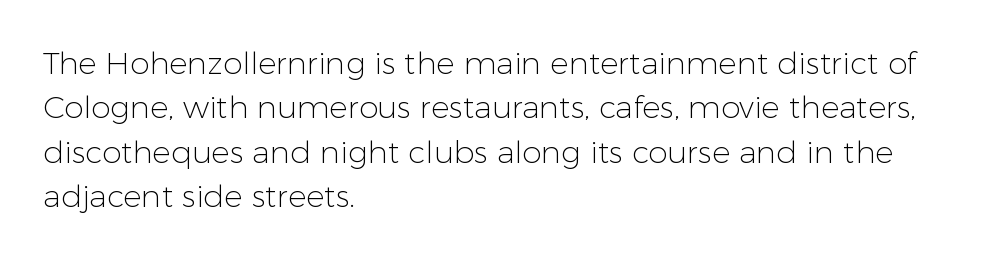
The image shows 31 px light sans-serif type, upright; set left-aligned, normal line spacing (1.43x), normal letter spacing, not underlined; low stroke contrast and a medium x-height.
